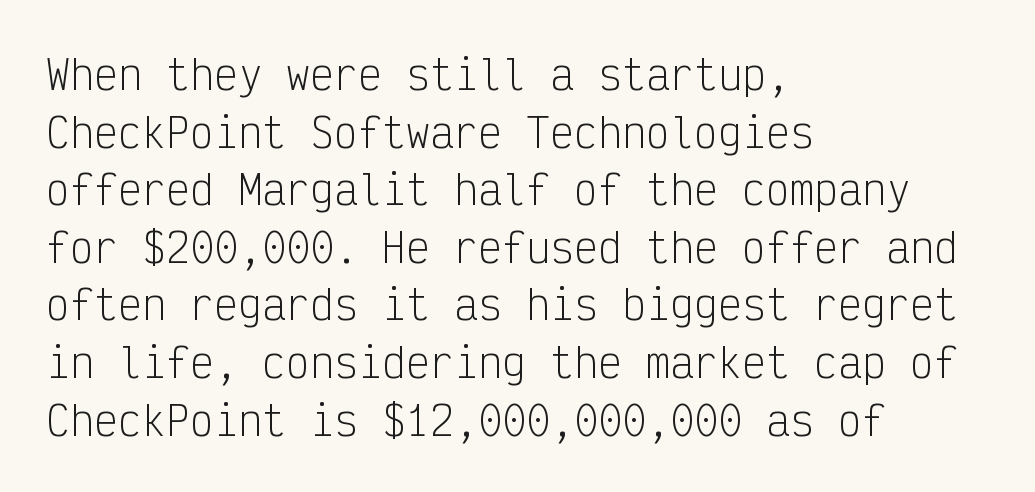
Q: Is the text bold? A: No.
Q: Is the text italic (slanted)? A: No, it is upright.
Q: Is the typeface a serif or a sans-serif typeface? A: Sans-serif.
Q: Is the text underlined? A: No.
Q: How is the paragraph aligned? A: Left-aligned.
Q: Is the spacing between letters normal or unusually wide? A: Normal.
Q: Is the spacing between lines tight, normal or loose? A: Normal.
Q: Width (condensed, normal, or wide)? A: Condensed.
Q: Stroke contrast? A: Low.
Q: x-height? A: Medium.
Q: Monospaced? A: Yes.
